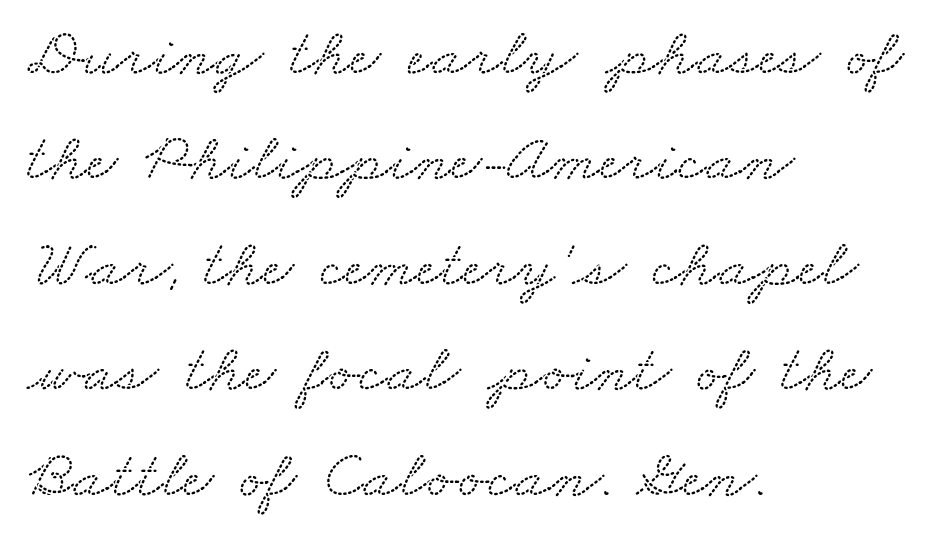
Q: Is the typeface a serif or a sans-serif typeface? A: Serif.
Q: Is the text underlined? A: No.
Q: How is the paragraph aligned? A: Left-aligned.
Q: Is the spacing between letters normal or unusually wide? A: Normal.
Q: Is the spacing between lines tight, normal or loose? A: Normal.
Q: Width (condensed, normal, or wide)? A: Wide.
Q: Stroke contrast? A: Low.
Q: x-height? A: Small.
Q: Monospaced? A: No.
